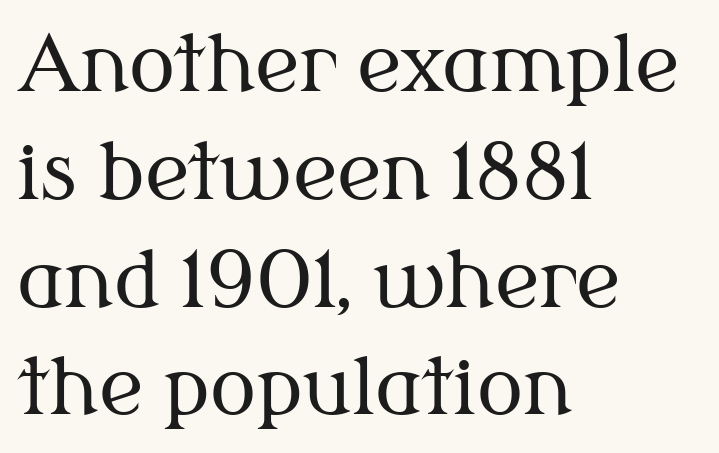
The image shows 77 px regular-weight serif type, upright; set left-aligned, normal line spacing (1.4x), normal letter spacing, not underlined; medium stroke contrast and a medium x-height.
